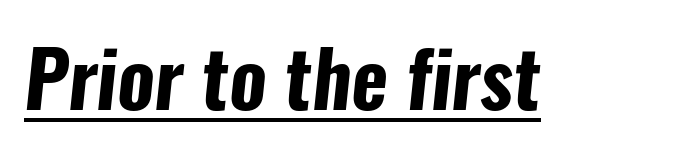
Emphasis is given by a line drawn under the lettering. To sum up the face: it is a sans, with no serifs. Here the designer chose a conventional face with non-uniform glyph widths. The type is set solid horizontally, with unmodified tracking. Typographic density is high because the face is bold.
